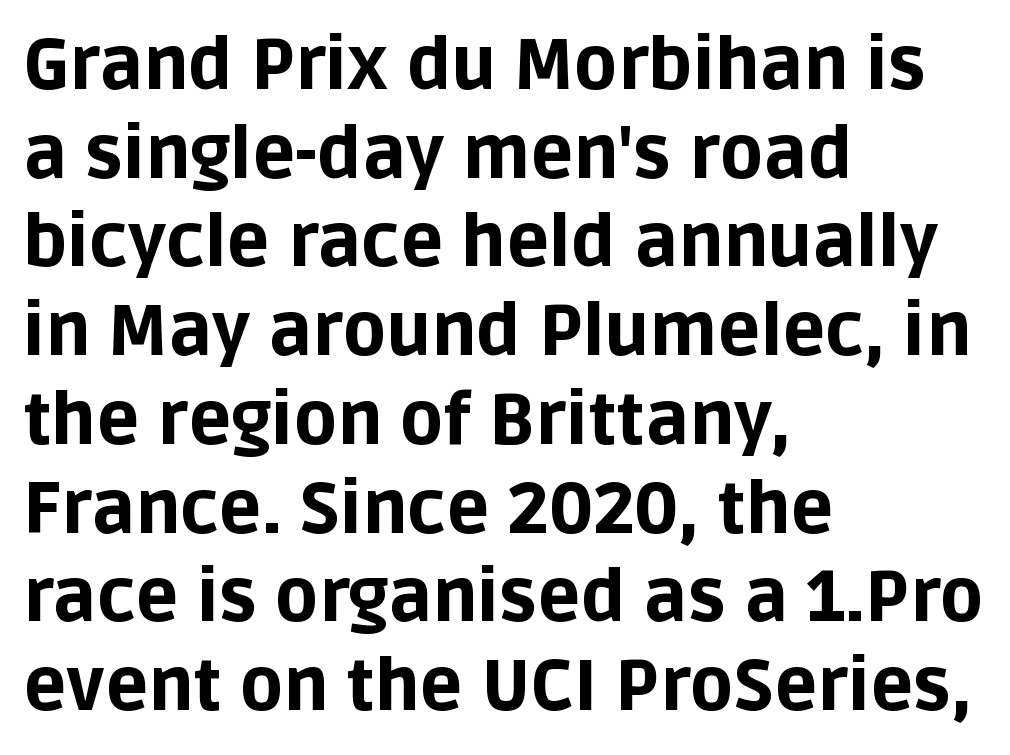
The image shows 71 px bold sans-serif type, upright; set left-aligned, normal line spacing (1.25x), normal letter spacing, not underlined; low stroke contrast and a large x-height.
